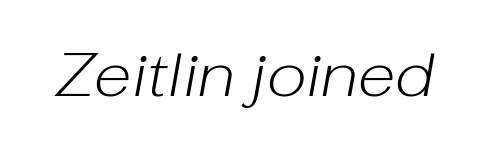
The image shows 62 px light type, italic (leaning right); set normal letter spacing, not underlined; low stroke contrast and a medium x-height.
